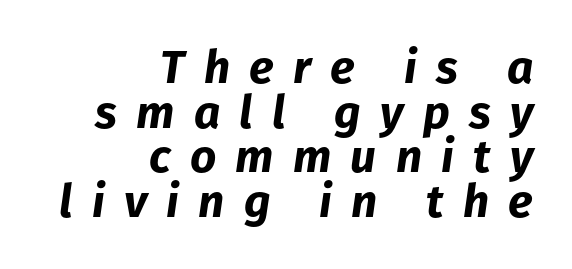
{"italic": "yes", "lean": "right", "slant_degrees": 8, "bold": "yes", "weight": "bold", "width": "normal", "stroke_contrast": "low", "x_height": "medium", "monospaced": "no", "underline": "no", "align": "right", "line_spacing": "tight", "line_spacing_ratio": 0.97, "letter_spacing": "wide", "letter_spacing_em": 0.42, "glyph_px": 46}
